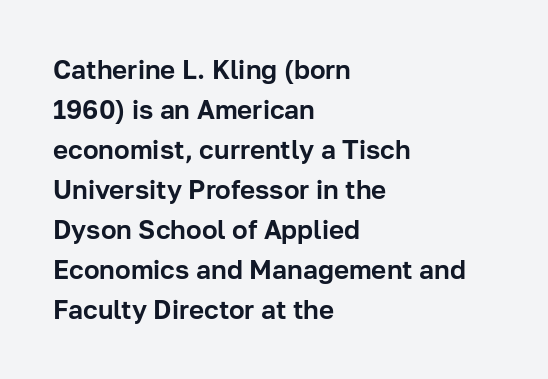
Descender tails drop into unmarked territory. Each word holds together tightly as a unit, with standard inter-letter gaps. Style check: upright. A student would call this left alignment; a typographer would say flush left, rag right. If you measured baseline to baseline, you'd find a middling distance.
